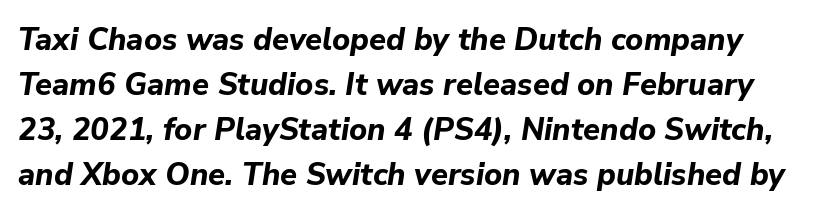
{"italic": "yes", "lean": "right", "slant_degrees": 9, "bold": "yes", "weight": "bold", "width": "normal", "stroke_contrast": "low", "x_height": "medium", "monospaced": "no", "underline": "no", "line_spacing": "normal", "line_spacing_ratio": 1.45, "letter_spacing": "normal", "letter_spacing_em": 0.0, "glyph_px": 31}
